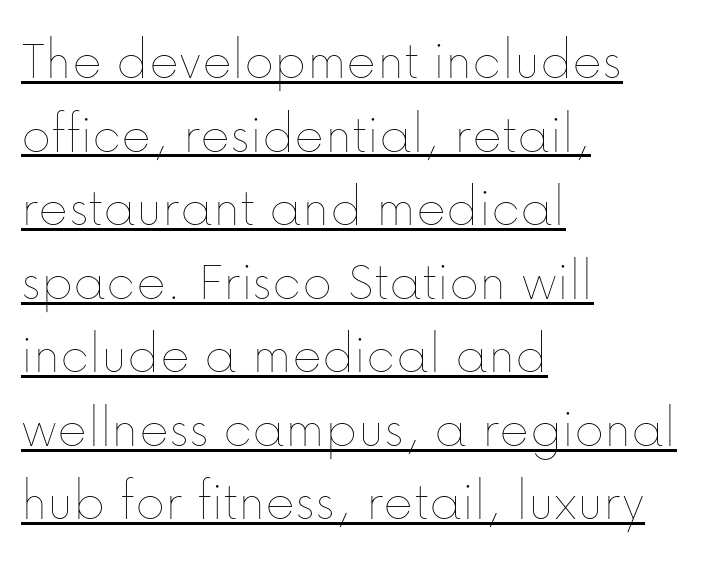
Every stem runs plumb, perpendicular to the baseline. Underline: present. The face looks like a standard text weight, possibly lighter. The block of text has a typical density, with ordinary space between rows. Honestly, the letter spacing is just normal — you wouldn't notice it. These lines stack with their left ends in a neat column.
